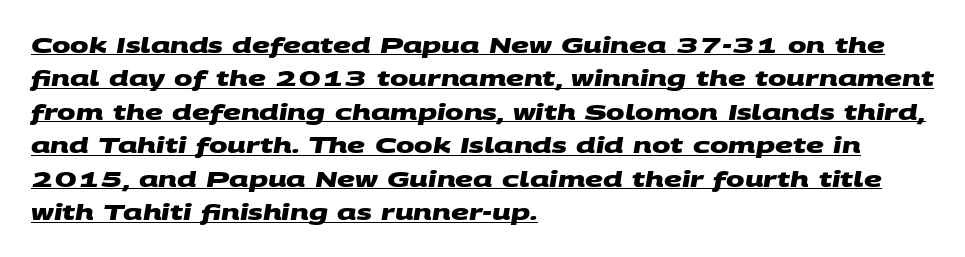
{"bold": "yes", "underline": "yes", "align": "left", "line_spacing": "normal", "line_spacing_ratio": 1.52, "letter_spacing": "normal", "letter_spacing_em": 0.0, "glyph_px": 22}
